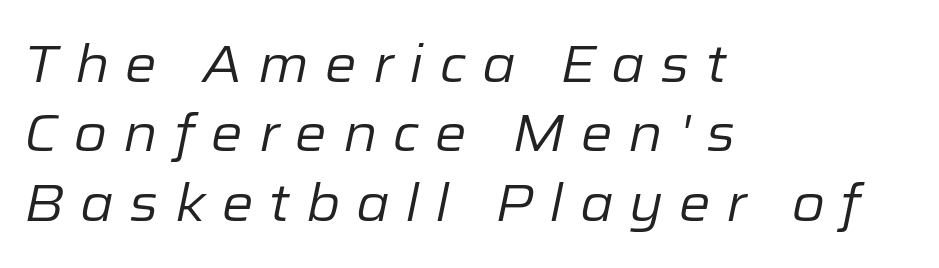
The image shows 51 px regular-weight type, italic (leaning right); set left-aligned, normal line spacing (1.36x), unusually wide letter spacing (+0.31 em), not underlined; low stroke contrast and a medium x-height.
